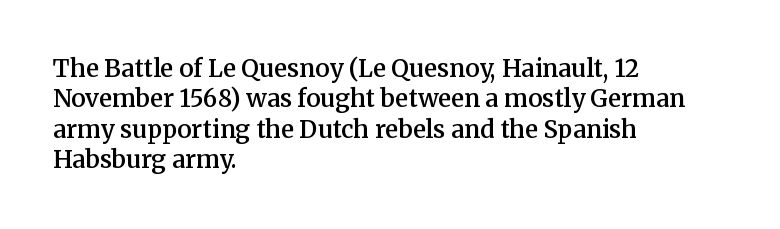
The image shows 24 px text type, upright; set left-aligned, normal line spacing (1.27x), normal letter spacing, not underlined.
